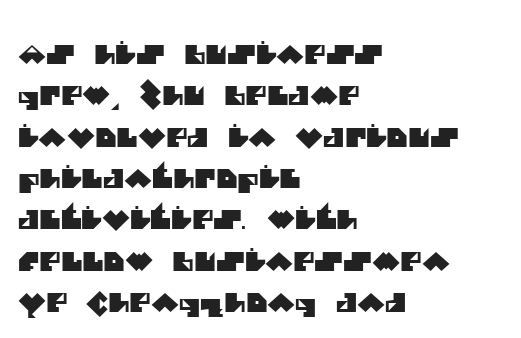
The image shows 26 px text type; set left-aligned, normal line spacing (1.59x), normal letter spacing, not underlined.
